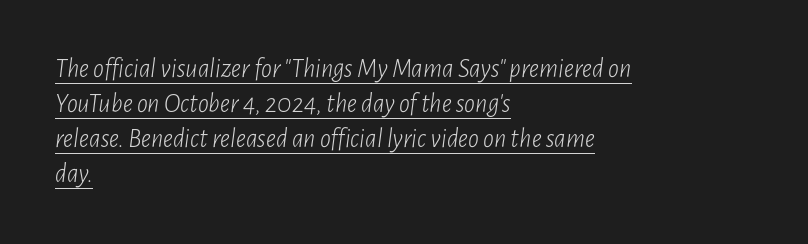
{"italic": "yes", "lean": "right", "slant_degrees": 7, "bold": "no", "underline": "yes", "align": "left", "line_spacing": "normal", "line_spacing_ratio": 1.3, "letter_spacing": "normal", "letter_spacing_em": 0.0, "glyph_px": 27}
